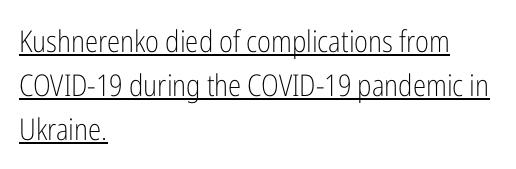
This is not heavy type; no bold has been used. Looks like regular typesetting: each glyph gets only the width it needs. Words appear dense and cohesive because spacing is normal. The lettering holds an erect, upright posture throughout.
